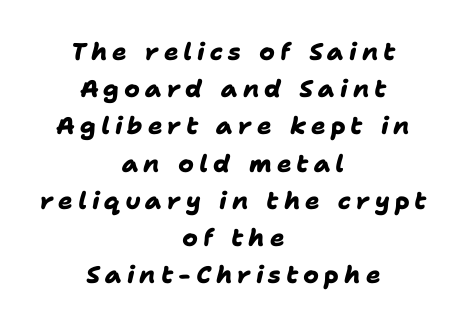
Typographic density is high because the face is bold. Inter-character spacing is expanded well beyond the font's built-in metrics. Descender tails drop into unmarked territory. Which margin do the lines hug? Neither — every line sits in the middle. Interline gaps are of average width in this sample.
